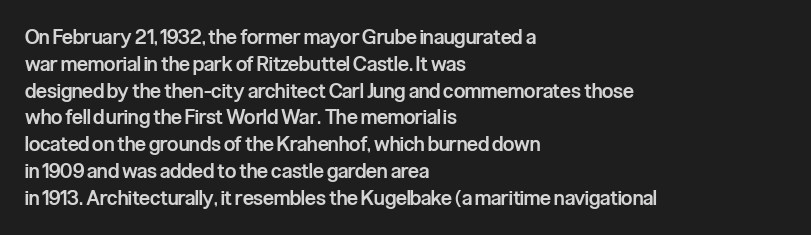
{"italic": "no", "bold": "semi", "underline": "no", "align": "left", "line_spacing": "normal", "line_spacing_ratio": 1.34, "letter_spacing": "normal", "letter_spacing_em": 0.0, "glyph_px": 20}
